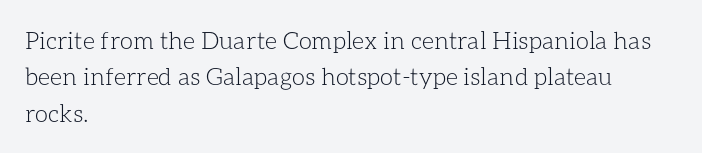
The foot of each line stays bare and open. These lines stack with their left ends in a neat column. Italic: no, the glyphs are upright roman. These lines sit exactly where default settings would place them.
